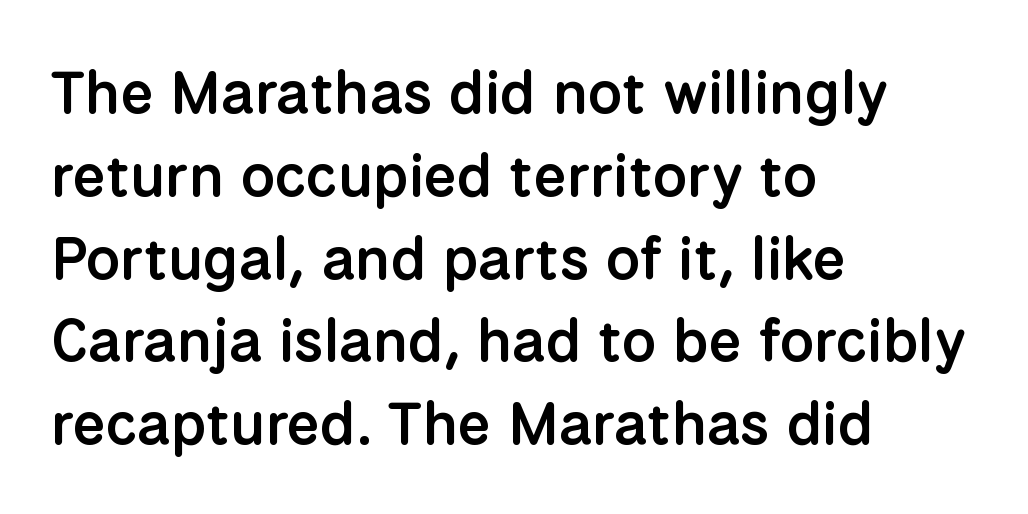
The image shows 60 px semibold sans-serif type, upright; set left-aligned, normal line spacing (1.38x), normal letter spacing, not underlined; low stroke contrast and a medium x-height.
